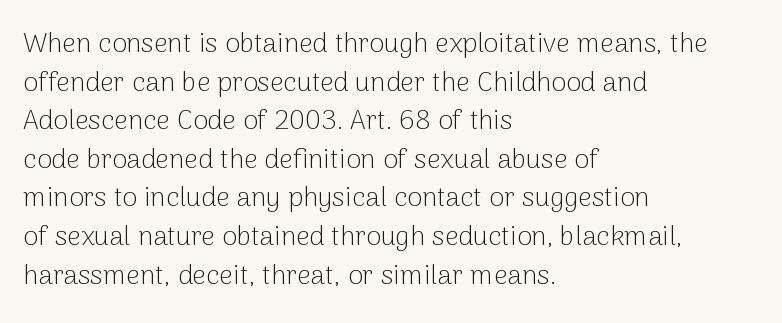
Stroke thickness stays within the range of a standard reading face or lighter. Notice how descenders clear the ascenders below comfortably — that's standard leading. There is no visible air inserted between adjacent glyphs. Casual observation: everything's shoved over to the left. The specimen omits any rule beneath the text block's lines. The letters stand straight up with perfectly vertical stems.
